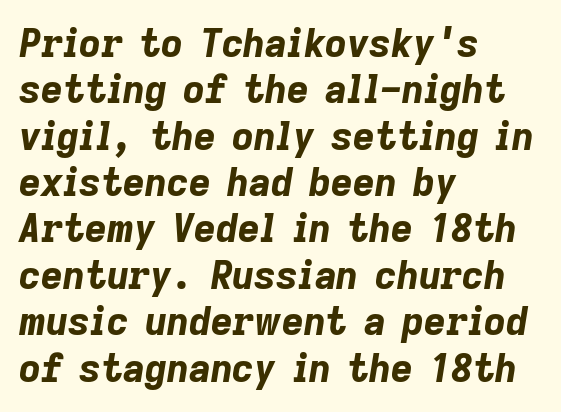
Q: Is the text bold? A: Yes.
Q: Is the text italic (slanted)? A: Yes, it leans right by about 9 degrees.
Q: Is the text underlined? A: No.
Q: How is the paragraph aligned? A: Left-aligned.
Q: Is the spacing between letters normal or unusually wide? A: Normal.
Q: Width (condensed, normal, or wide)? A: Normal.
Q: Stroke contrast? A: Low.
Q: x-height? A: Medium.
Q: Monospaced? A: No.
